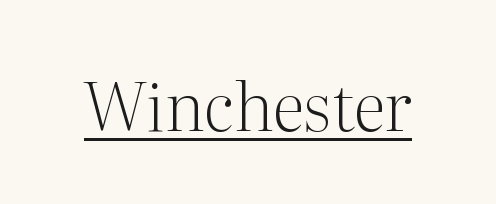
{"serif": "yes", "italic": "no", "bold": "no", "weight": "light", "width": "normal", "stroke_contrast": "medium", "x_height": "medium", "monospaced": "no", "underline": "yes", "letter_spacing": "normal", "letter_spacing_em": 0.0, "glyph_px": 67}
